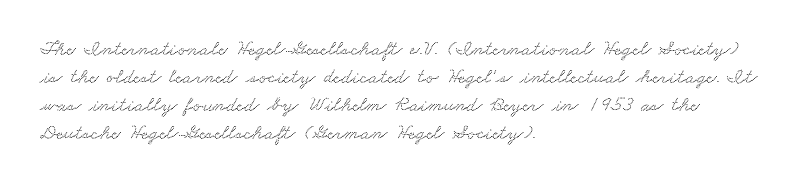
Q: Is the text underlined? A: No.
Q: How is the paragraph aligned? A: Left-aligned.
Q: Is the spacing between letters normal or unusually wide? A: Normal.
Q: Is the spacing between lines tight, normal or loose? A: Normal.
